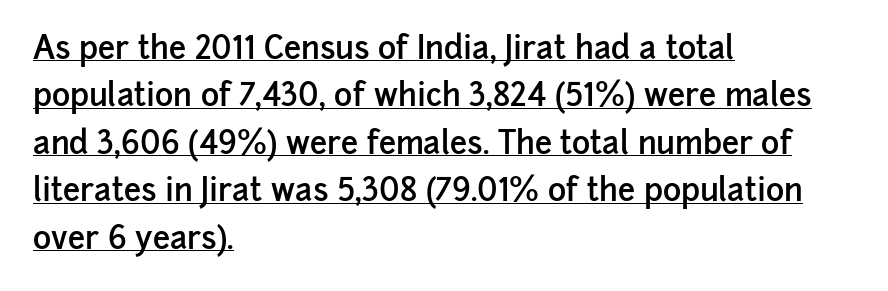
The image shows 31 px semibold sans-serif type, upright; set left-aligned, normal line spacing (1.53x), normal letter spacing, underlined; low stroke contrast and a medium x-height.
